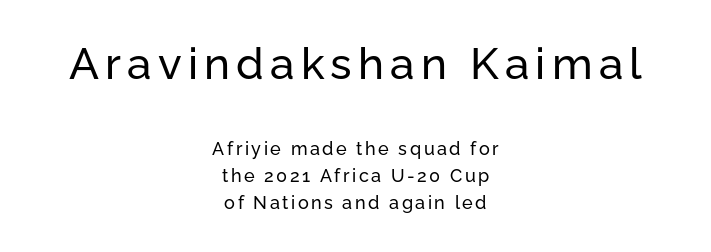
Letters rest on an invisible, unmarked baseline. Note: larger setting up top, smaller setting below. In terms of leading, this rendering sits right in the middle. Posture: vertical. This sample has the flowing, uneven cadence of proportional lettering. Letterform terminals end flat and unadorned throughout the passage.
